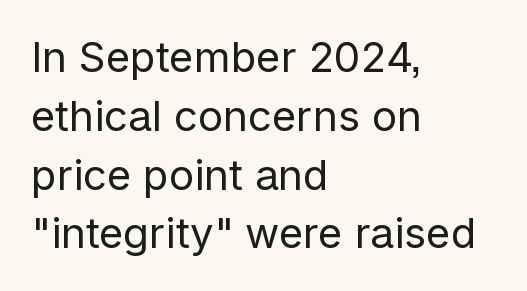
Q: Is the text bold? A: No.
Q: Is the text italic (slanted)? A: No, it is upright.
Q: Is the typeface a serif or a sans-serif typeface? A: Sans-serif.
Q: Is the text underlined? A: No.
Q: How is the paragraph aligned? A: Left-aligned.
Q: Is the spacing between letters normal or unusually wide? A: Normal.
Q: Is the spacing between lines tight, normal or loose? A: Normal.
Q: Width (condensed, normal, or wide)? A: Normal.
Q: Stroke contrast? A: Low.
Q: x-height? A: Medium.
Q: Monospaced? A: No.
